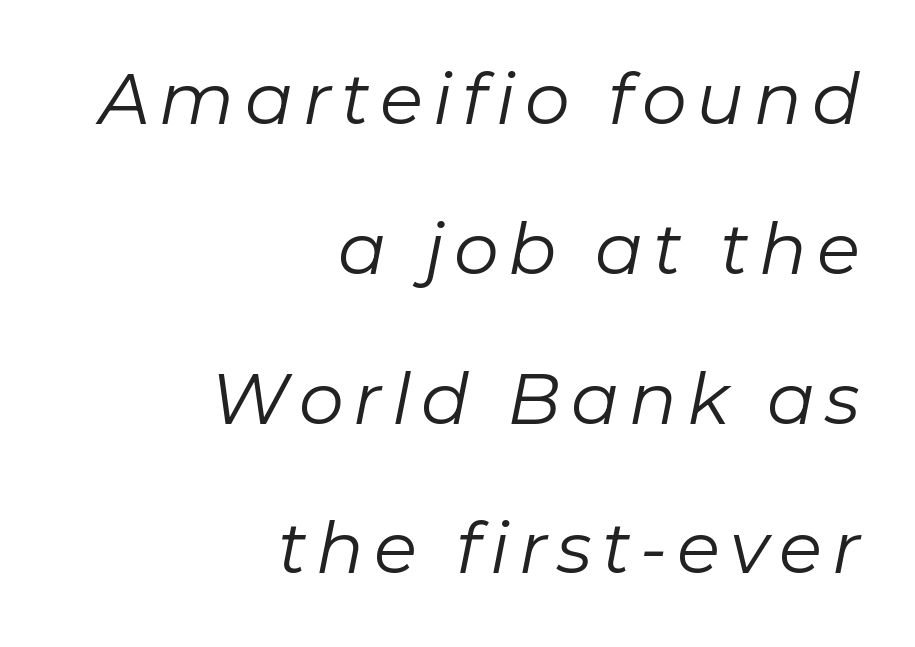
{"italic": "yes", "lean": "right", "slant_degrees": 11, "bold": "no", "weight": "regular", "width": "normal", "stroke_contrast": "low", "x_height": "medium", "monospaced": "no", "underline": "no", "align": "right", "line_spacing": "loose", "line_spacing_ratio": 2.11, "glyph_px": 71}
